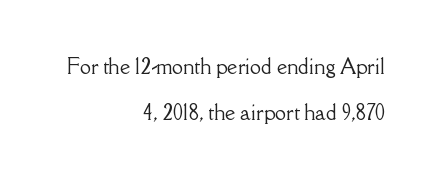
{"italic": "no", "underline": "no", "align": "right", "line_spacing": "loose", "line_spacing_ratio": 2.31, "letter_spacing": "normal", "letter_spacing_em": 0.0, "glyph_px": 20}
